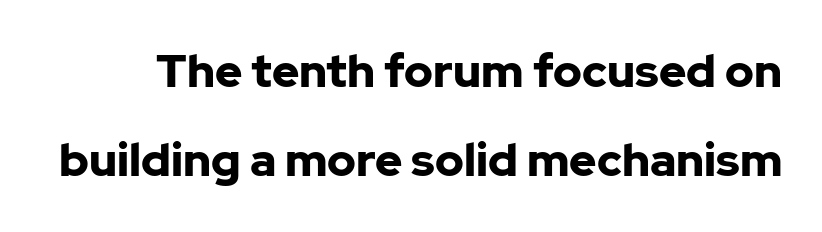
Nope, not italic — everything's standing straight. In terms of weight, the rendering is a true, heavy bold. What stands out about the letter spacing? Nothing — it is the standard amount. The gap between lines stays unmarked. Interline gaps are noticeably wide in this sample. A sans-serif font was chosen for this passage.
